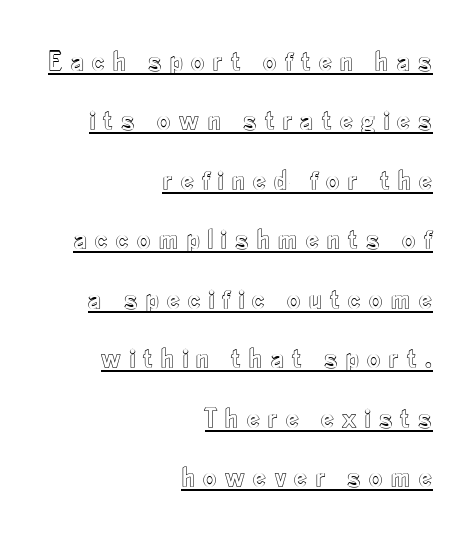
Loosely led — the rows are spread out. A student would call this right alignment; a typographer would say flush right, rag left. The words here are underlined. Someone cranked the tracking dial way up on this one.
